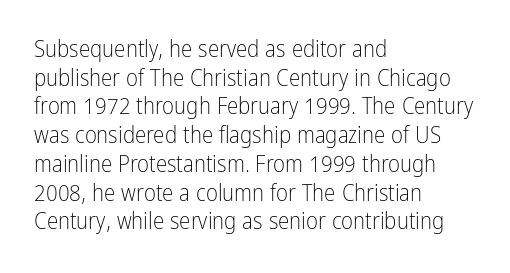
The lines sit at an ordinary, default distance from one another. The text block is weighted toward the left margin, trailing off unevenly rightward. Tracking value appears to be zero — textbook default spacing. Has an underline been added? It has not. Stroke mass is kept to a normal reading level or below.
